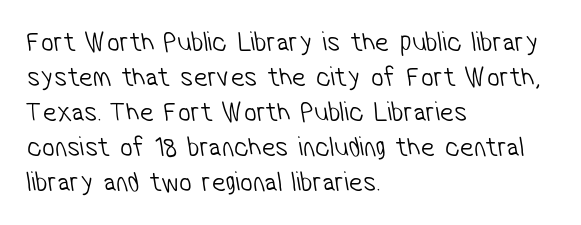
{"serif": "no", "bold": "no", "weight": "light", "width": "condensed", "stroke_contrast": "low", "x_height": "medium", "monospaced": "no", "underline": "no", "align": "left", "line_spacing": "normal", "line_spacing_ratio": 1.25, "letter_spacing": "normal", "letter_spacing_em": 0.0, "glyph_px": 28}
